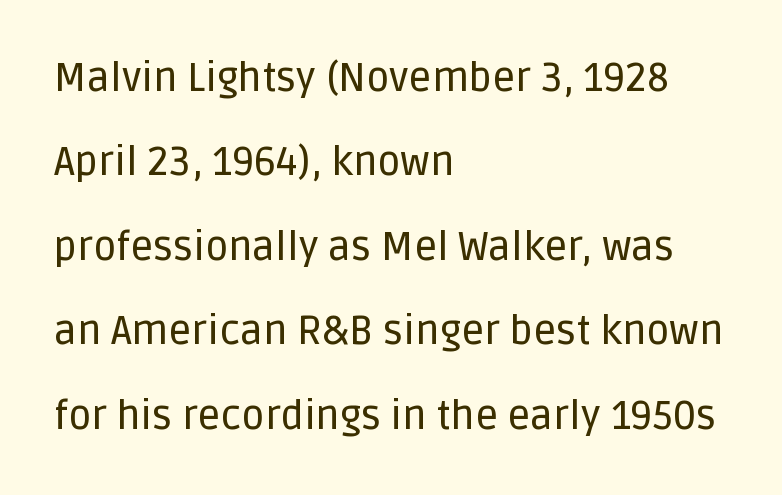
{"serif": "no", "italic": "no", "width": "normal", "stroke_contrast": "low", "x_height": "large", "monospaced": "no", "underline": "no", "align": "left", "line_spacing": "loose", "line_spacing_ratio": 2.11, "letter_spacing": "normal", "letter_spacing_em": 0.0, "glyph_px": 40}
